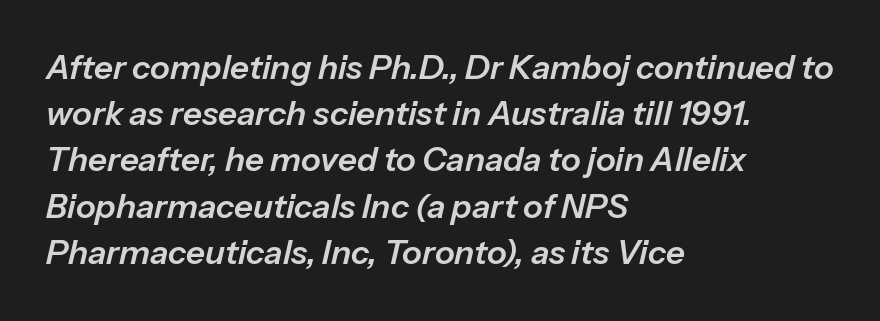
Q: Is the text italic (slanted)? A: Yes, it leans right by about 13 degrees.
Q: Is the text underlined? A: No.
Q: How is the paragraph aligned? A: Left-aligned.
Q: Is the spacing between letters normal or unusually wide? A: Normal.
Q: Is the spacing between lines tight, normal or loose? A: Normal.
Q: Width (condensed, normal, or wide)? A: Normal.
Q: Stroke contrast? A: Low.
Q: x-height? A: Medium.
Q: Monospaced? A: No.
